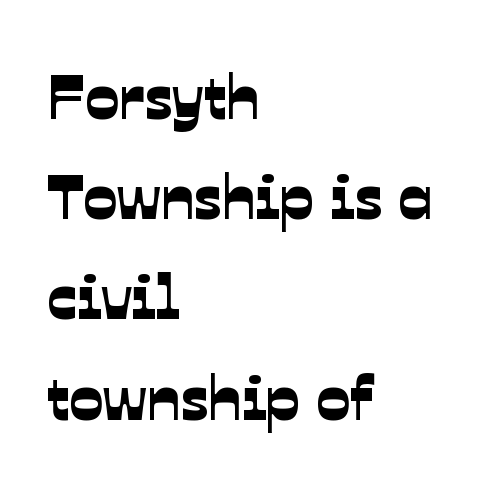
{"serif": "no", "width": "normal", "stroke_contrast": "low", "x_height": "medium", "monospaced": "no", "underline": "no", "align": "left", "line_spacing": "normal", "line_spacing_ratio": 1.59, "letter_spacing": "normal", "letter_spacing_em": 0.0, "glyph_px": 63}
